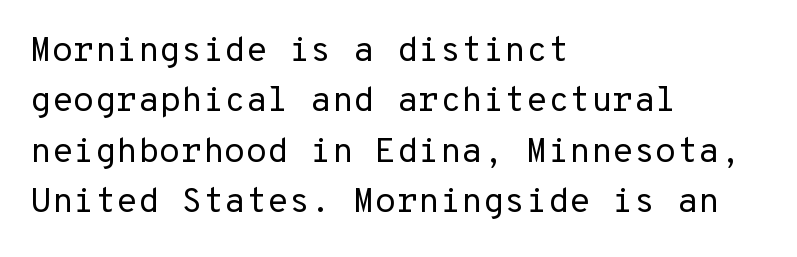
A quiet, ordinary-to-light weight characterises the typeface. The rendering uses a moderate line-height, typical for paragraphs. Tracking here is standard; glyphs follow each other at the usual distance. It's the straight-up-and-down kind of type. Look at the bottom of the vertical strokes: they stop flat, with no serifs. The space directly below the letters is spotless.
